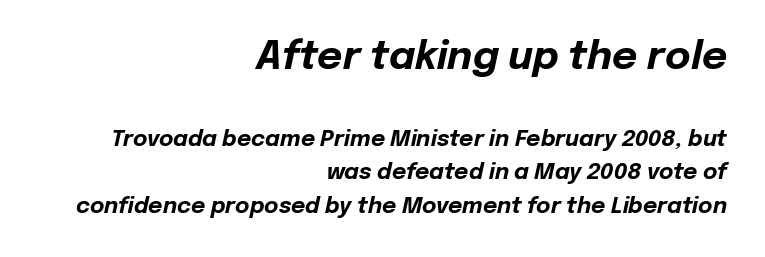
{"italic": "yes", "lean": "right", "slant_degrees": 12, "bold": "yes", "weight": "bold", "width": "normal", "stroke_contrast": "low", "x_height": "medium", "monospaced": "no", "underline": "no", "align": "right", "line_spacing": "normal", "line_spacing_ratio": 1.51, "letter_spacing": "normal", "letter_spacing_em": 0.0, "larger_block": "first", "size_ratio": 1.77, "glyph_px": 39}
